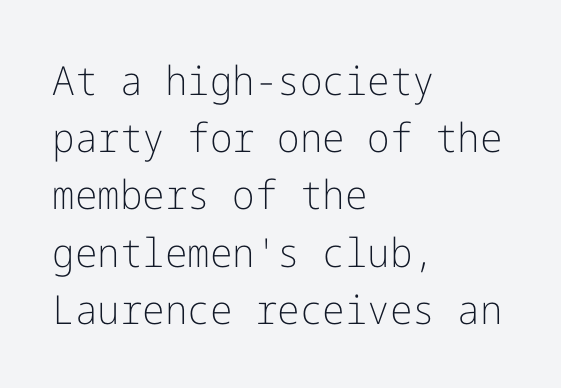
The image shows 40 px light sans-serif type, upright; set left-aligned, normal line spacing (1.43x), normal letter spacing, not underlined; low stroke contrast and a medium x-height.
